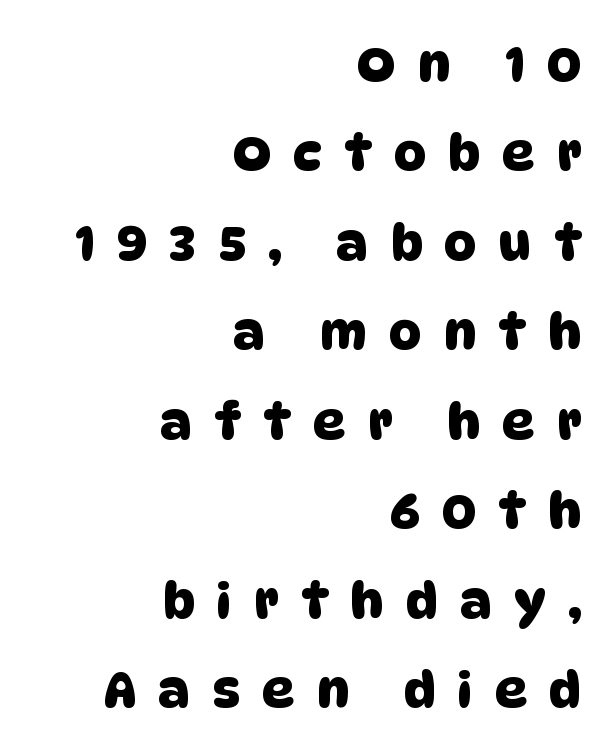
Q: Is the typeface a serif or a sans-serif typeface? A: Sans-serif.
Q: Is the text underlined? A: No.
Q: How is the paragraph aligned? A: Right-aligned.
Q: Is the spacing between letters normal or unusually wide? A: Unusually wide.
Q: Width (condensed, normal, or wide)? A: Normal.
Q: Stroke contrast? A: Low.
Q: x-height? A: Large.
Q: Monospaced? A: No.
